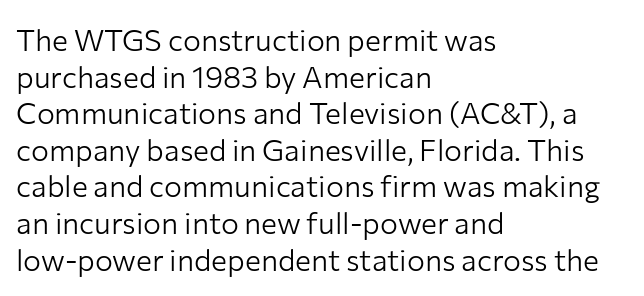
{"serif": "no", "italic": "no", "bold": "no", "weight": "light", "width": "normal", "stroke_contrast": "low", "x_height": "medium", "monospaced": "no", "underline": "no", "align": "left", "line_spacing_ratio": 1.22, "letter_spacing": "normal", "letter_spacing_em": 0.0, "glyph_px": 30}
